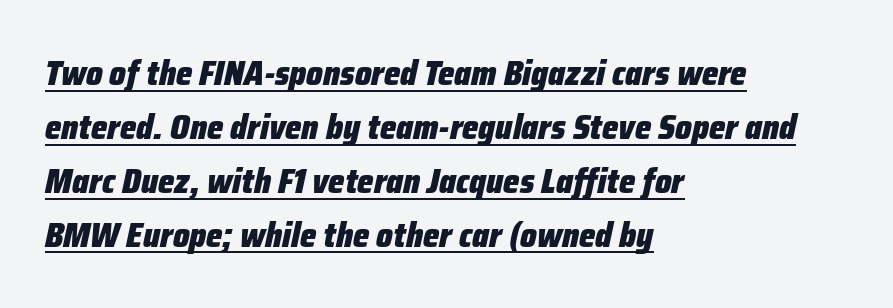
Compared with ordinary roman type, these characters are visibly tilted. The rendering uses a bold face; every stroke is thick and dark. Is the letter spacing exaggerated? No — it looks like the ordinary default. Decoration check: the copy is underlined.
